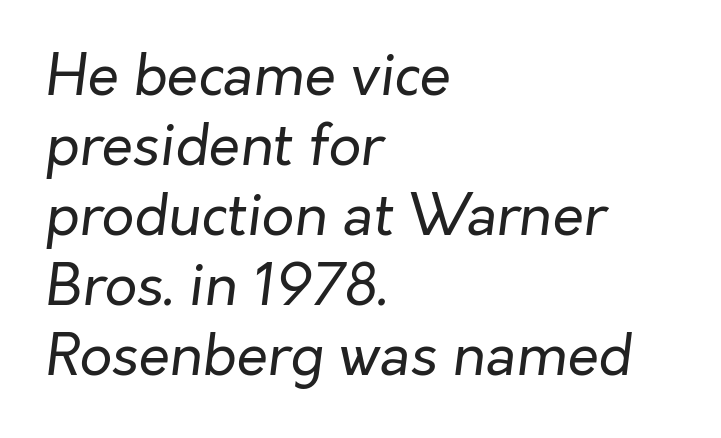
The image shows 57 px regular-weight type, italic (leaning right); set left-aligned, line spacing 1.23x, normal letter spacing, not underlined; low stroke contrast and a medium x-height.
